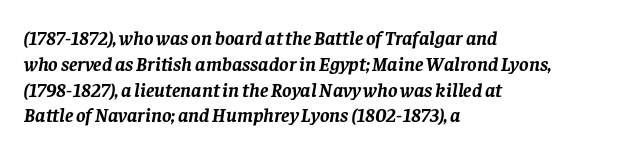
Students, observe: this is what conventionally led text looks like. Only glyphs here, with clear space below each row. The gaps between neighbouring characters are ordinary and unremarkable. Weight: bold.
